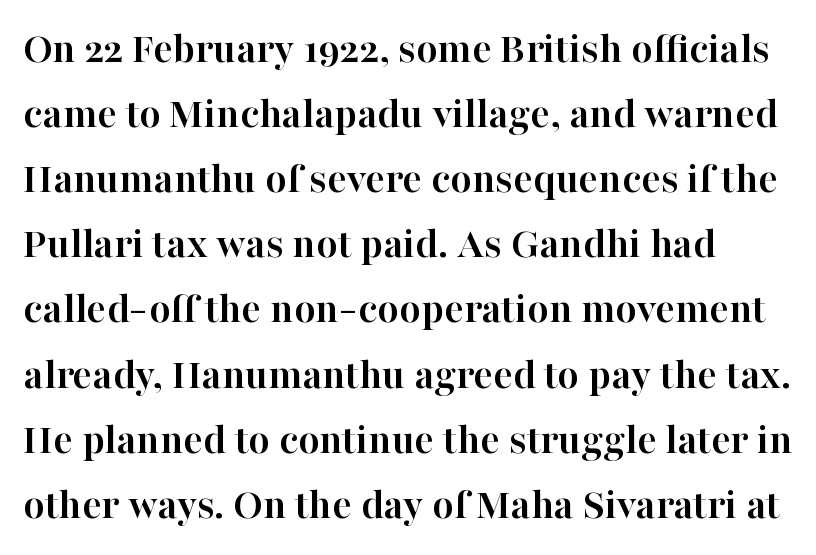
{"serif": "yes", "italic": "no", "bold": "yes", "weight": "semibold", "width": "normal", "stroke_contrast": "high", "x_height": "medium", "monospaced": "no", "underline": "no", "align": "left", "line_spacing": "normal", "line_spacing_ratio": 1.48, "letter_spacing": "normal", "letter_spacing_em": 0.0, "glyph_px": 44}
